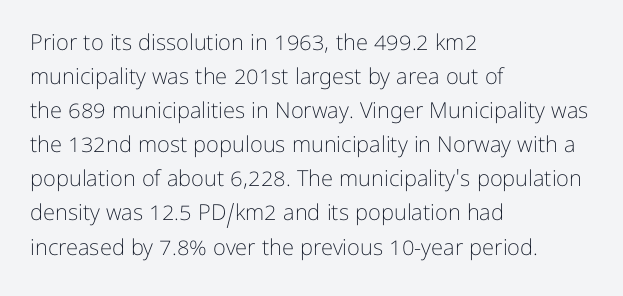
The image shows 22 px text type, upright; set left-aligned, normal line spacing (1.55x), normal letter spacing, not underlined.
